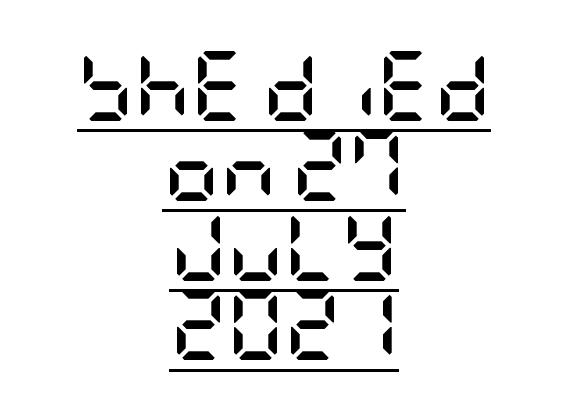
Type style note: lacks serifs. The horizontal fit of the characters is conventional and even. Students, observe the line beneath the letters — that is underlining. Each new line begins almost immediately beneath the previous one. Weight: bold. Unlike italic type, these characters show no tilt at all.
